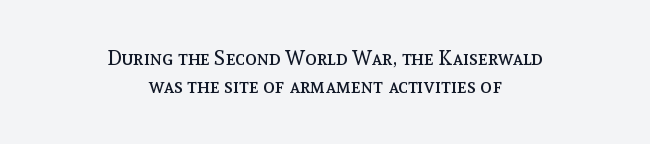
Q: Is the text bold? A: No.
Q: Is the text italic (slanted)? A: No, it is upright.
Q: Is the text underlined? A: No.
Q: How is the paragraph aligned? A: Centered.
Q: Is the spacing between letters normal or unusually wide? A: Normal.
Q: Is the spacing between lines tight, normal or loose? A: Normal.
